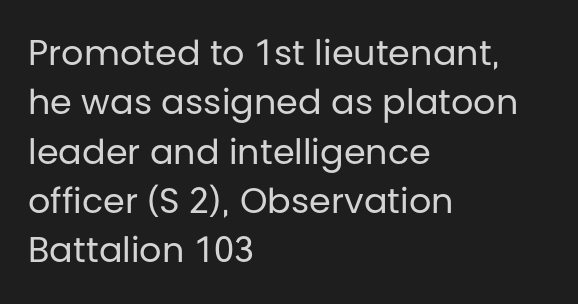
The image shows 35 px regular-weight sans-serif type, upright; set left-aligned, normal line spacing (1.41x), normal letter spacing, not underlined; low stroke contrast and a large x-height.
